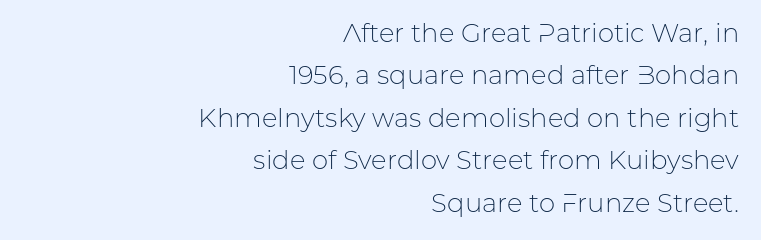
Q: Is the text bold? A: No.
Q: Is the text italic (slanted)? A: No, it is upright.
Q: Is the text underlined? A: No.
Q: How is the paragraph aligned? A: Right-aligned.
Q: Is the spacing between letters normal or unusually wide? A: Normal.
Q: Is the spacing between lines tight, normal or loose? A: Normal.
